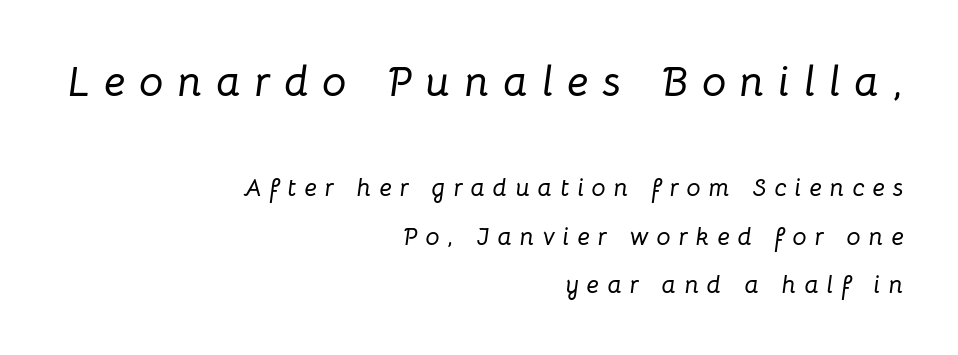
Q: Is the text italic (slanted)? A: Yes, it leans right by about 8 degrees.
Q: Is the text underlined? A: No.
Q: How is the paragraph aligned? A: Right-aligned.
Q: Is the spacing between letters normal or unusually wide? A: Unusually wide.
Q: Is the spacing between lines tight, normal or loose? A: Loose.
Q: Which block of text is set in a larger size, the first (top) or the second (bottom)? A: The first (top) one.
Q: Width (condensed, normal, or wide)? A: Normal.
Q: Stroke contrast? A: Low.
Q: x-height? A: Medium.
Q: Monospaced? A: No.
